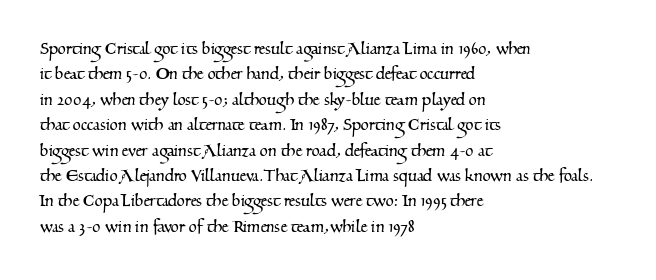
Q: Is the text underlined? A: No.
Q: How is the paragraph aligned? A: Left-aligned.
Q: Is the spacing between letters normal or unusually wide? A: Normal.
